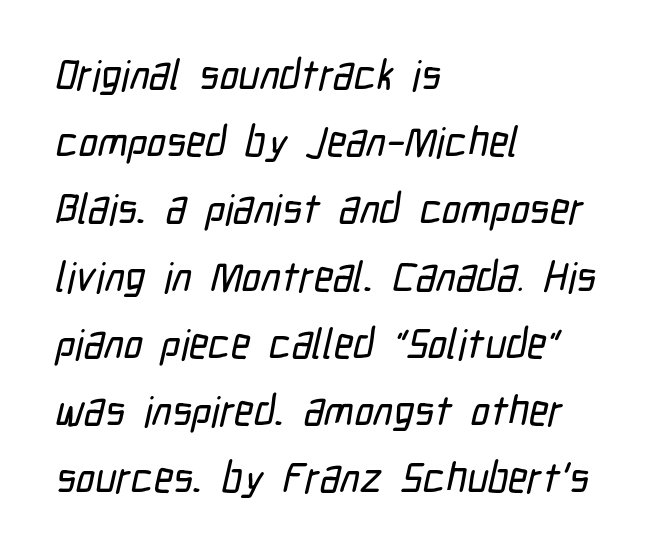
Q: Is the typeface a serif or a sans-serif typeface? A: Sans-serif.
Q: Is the text underlined? A: No.
Q: How is the paragraph aligned? A: Left-aligned.
Q: Is the spacing between letters normal or unusually wide? A: Normal.
Q: Is the spacing between lines tight, normal or loose? A: Normal.
Q: Width (condensed, normal, or wide)? A: Condensed.
Q: Stroke contrast? A: Low.
Q: x-height? A: Medium.
Q: Monospaced? A: No.
